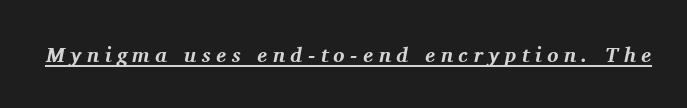
{"italic": "yes", "lean": "right", "slant_degrees": 11, "bold": "yes", "underline": "yes", "letter_spacing": "wide", "letter_spacing_em": 0.26, "glyph_px": 21}
